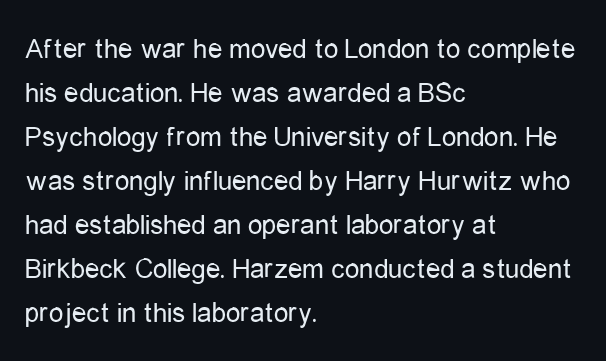
Stroke terminals: plain, sans-serif. There is no visible air inserted between adjacent glyphs. This sample has the flowing, uneven cadence of proportional lettering. The axis of the letterforms is exactly vertical. The words here are not underlined. Is the type heavy? It reads as light-to-regular instead.
